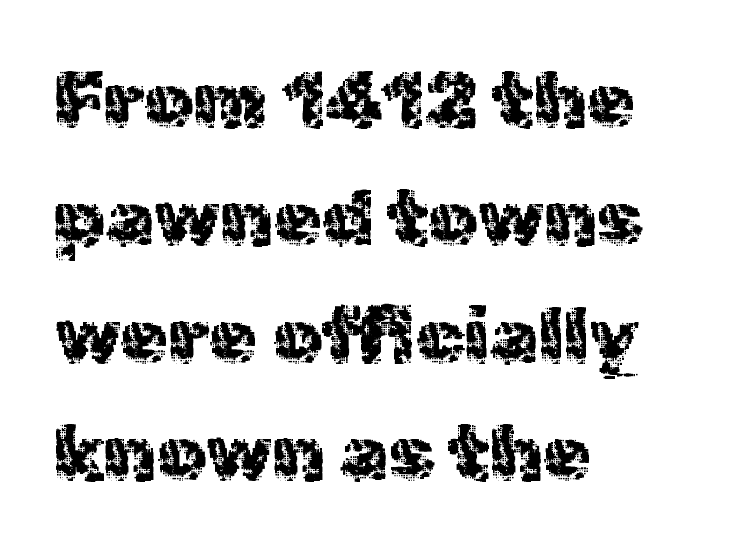
No feet cap the strokes, marking this as sans-serif type. Stem width sits at or under what a default text font uses. Glance below the letters and you will spot only blank space. The letters advance in unequal steps, a hallmark of proportional type. Which margin do the lines hug? The left one — the right edge is uneven. Quick note: not italic, upright.
